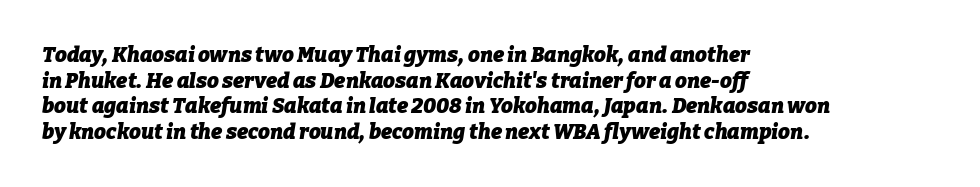
What weight is shown? A full bold with thick strokes. You could call the tracking neutral — neither tight nor loose. Lines of text with bare space underneath. Compared with ordinary roman type, these characters are visibly tilted. The ragged edge is on the right, which tells us the setting is flush left.
